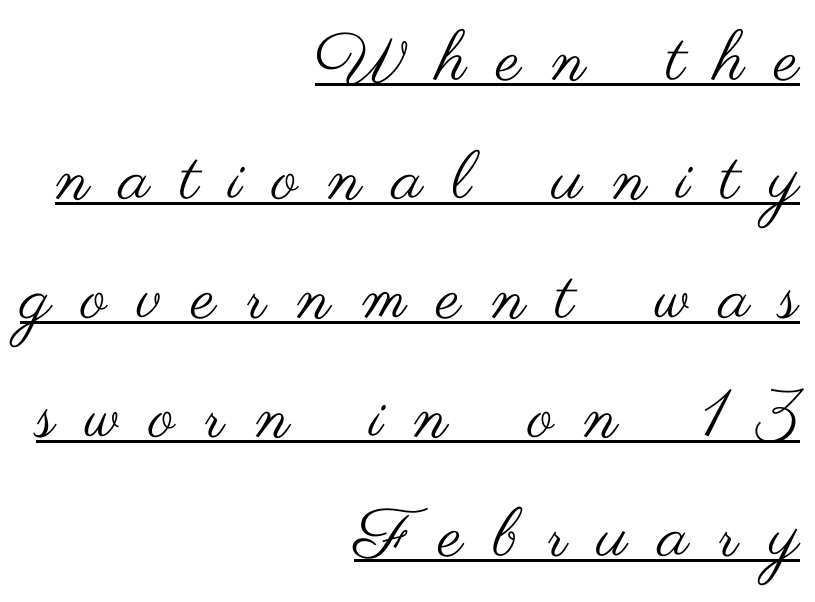
The image shows 68 px regular-weight, wide sans-serif type; set right-aligned, line spacing 1.75x, unusually wide letter spacing (+0.45 em), underlined; medium stroke contrast and a small x-height.
